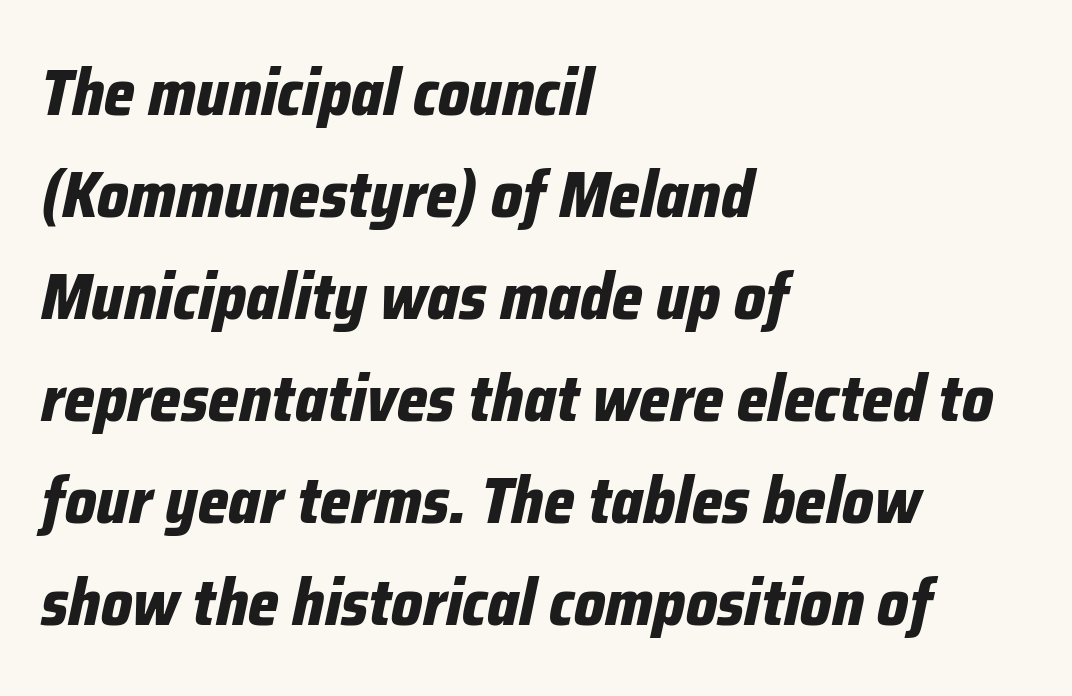
The image shows 65 px bold, condensed type, italic (leaning right); set left-aligned, normal line spacing (1.57x), normal letter spacing, not underlined; low stroke contrast and a medium x-height.
